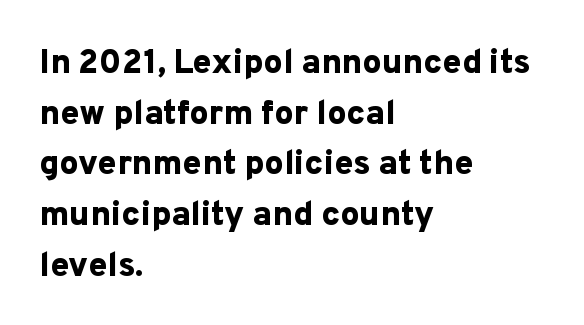
Regarding serifs, this sample does without them. This is the regular roman posture of the typeface. In terms of letterspacing, this is plain default setting. This sample is left-justified, so line endings fall wherever the words run out. The rendering uses natural spacing where letterforms have individual widths.
